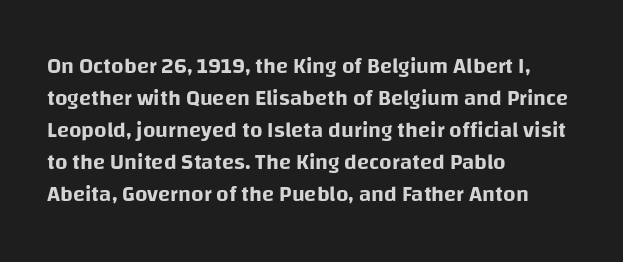
These lines were composed using upright roman letters. If you drew a ruler down the left edge, every line would touch it. In terms of leading, this rendering sits right in the middle. These lines keep a tight, regular rhythm from letter to letter. The glyphs are unaccompanied by any horizontal stroke below them.
